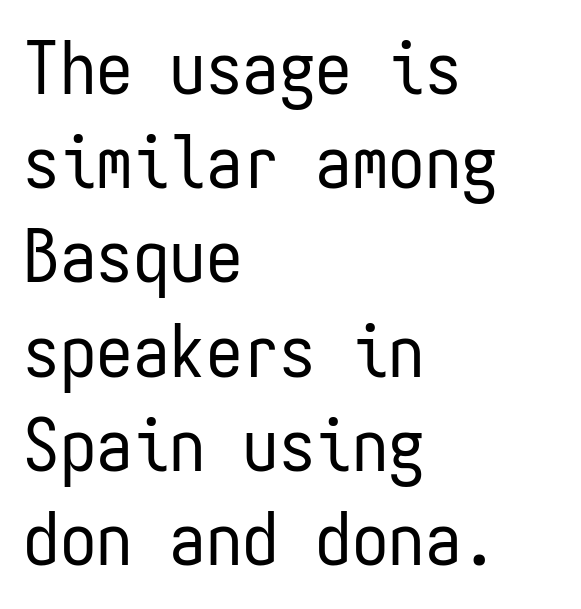
The image shows 73 px regular-weight, condensed sans-serif type, upright, monospaced; set left-aligned, normal line spacing (1.29x), normal letter spacing, not underlined; low stroke contrast and a medium x-height.
